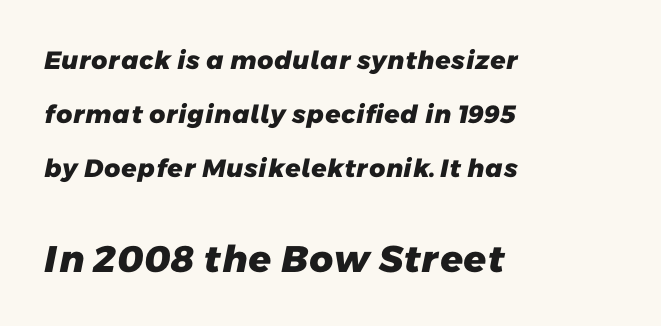
The image shows 37 px heavy sans-serif type; set left-aligned, loose line spacing (2.16x), normal letter spacing, not underlined; the second (bottom) block is 1.48x larger; low stroke contrast and a medium x-height.
